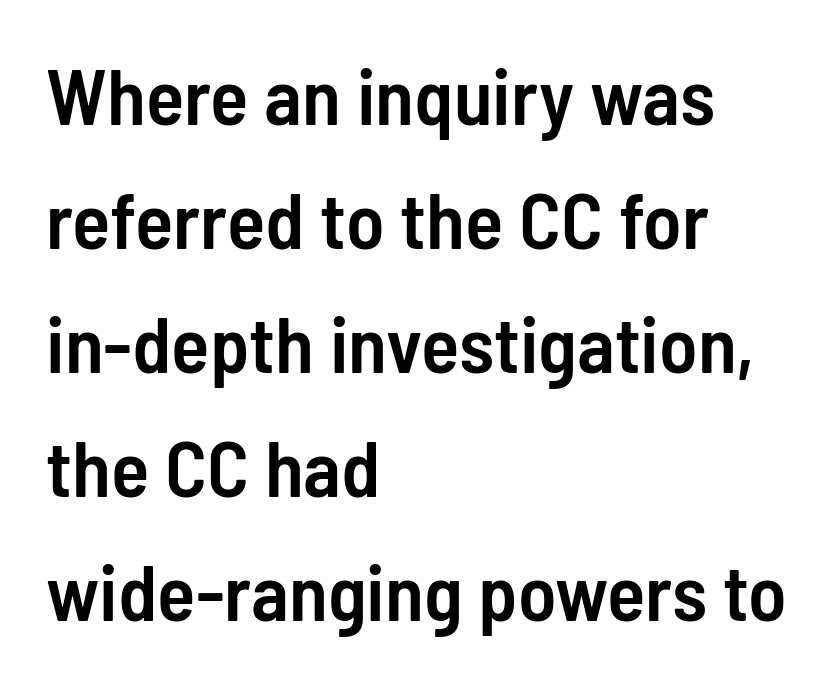
The image shows 79 px semibold, condensed sans-serif type, upright; set left-aligned, normal line spacing (1.57x), normal letter spacing, not underlined; low stroke contrast and a medium x-height.
